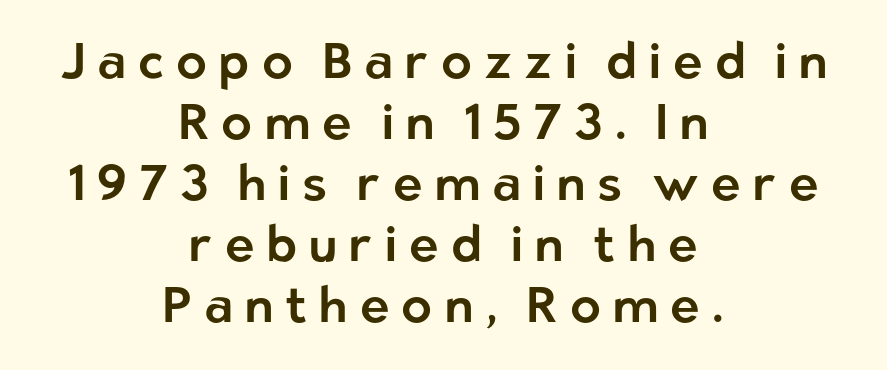
{"serif": "no", "italic": "no", "width": "normal", "stroke_contrast": "low", "x_height": "medium", "monospaced": "no", "underline": "no", "align": "center", "line_spacing_ratio": 1.22, "letter_spacing": "wide", "letter_spacing_em": 0.24, "glyph_px": 50}
